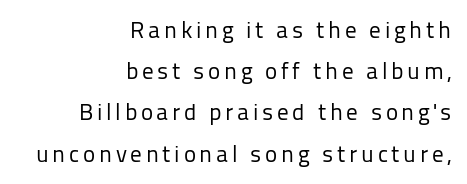
{"italic": "no", "bold": "no", "underline": "no", "align": "right", "line_spacing_ratio": 1.79, "glyph_px": 23}
